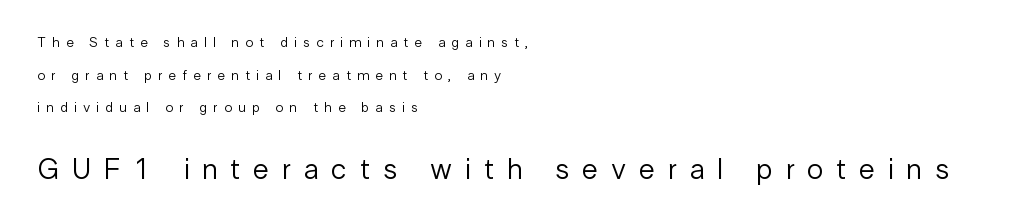
The image shows 29 px regular-weight sans-serif type, upright; set left-aligned, loose line spacing (2.33x), unusually wide letter spacing (+0.45 em), not underlined; the second (bottom) block is 2.07x larger; low stroke contrast and a medium x-height.
